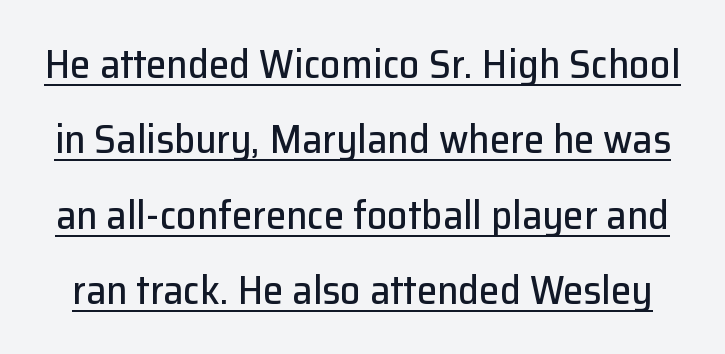
The face used here is proportionally spaced, like ordinary book or web type. The passage shown is underscored from start to finish. You can tell from the bare stems that sans-serif type was used. The lettering stays uniformly vertical, giving the passage a roman look. What stands out about the letter spacing? Nothing — it is the standard amount.
